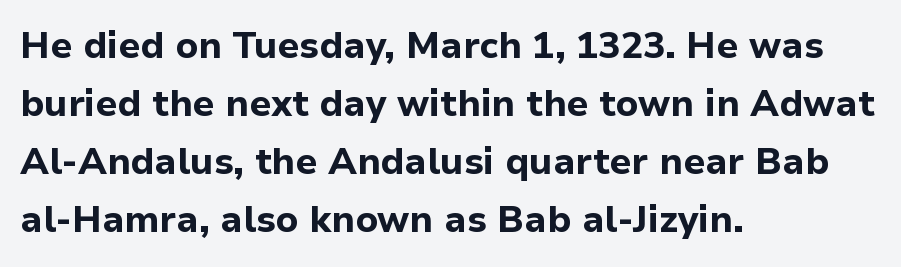
The space directly below the letters is spotless. Regarding leading, the lines here are spaced in the standard way. The passage is arranged the way most books set body copy — flush left. Do the characters align in a grid? No, the font is proportional. Every stem runs plumb, perpendicular to the baseline.
